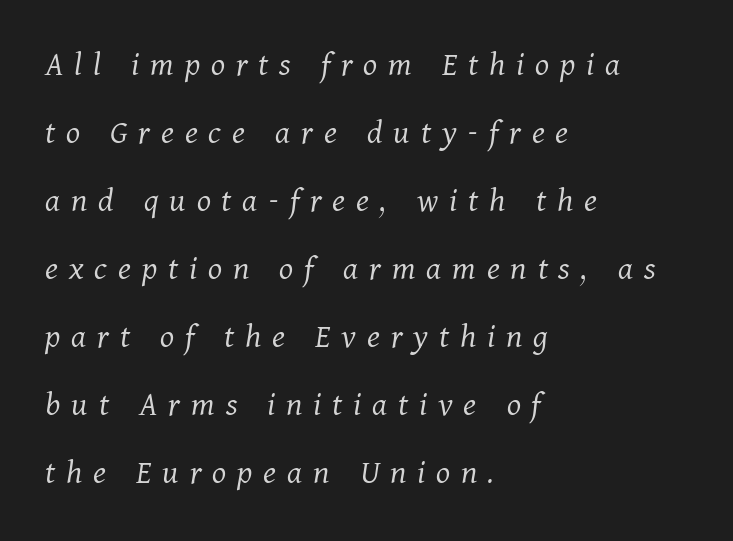
The image shows 36 px light serif type, italic (leaning right); set left-aligned, line spacing 1.89x, unusually wide letter spacing (+0.3 em), not underlined; medium stroke contrast and a medium x-height.
